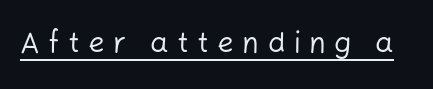
{"serif": "no", "italic": "no", "bold": "no", "weight": "regular", "width": "normal", "stroke_contrast": "low", "x_height": "medium", "monospaced": "no", "underline": "yes", "letter_spacing": "wide", "letter_spacing_em": 0.29, "glyph_px": 29}
